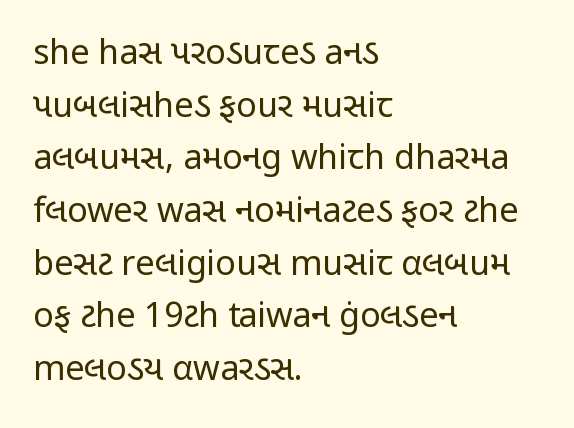
Q: Is the text bold? A: No.
Q: Is the text italic (slanted)? A: No, it is upright.
Q: Is the typeface a serif or a sans-serif typeface? A: Sans-serif.
Q: Is the text underlined? A: No.
Q: How is the paragraph aligned? A: Left-aligned.
Q: Is the spacing between letters normal or unusually wide? A: Normal.
Q: Is the spacing between lines tight, normal or loose? A: Normal.
Q: Width (condensed, normal, or wide)? A: Condensed.
Q: Stroke contrast? A: Low.
Q: x-height? A: Medium.
Q: Monospaced? A: No.
